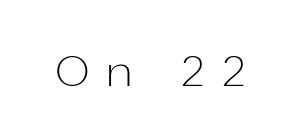
The text was rendered using a sans face with plain stroke endings. Tracking value appears strongly positive — letters spread wide. Ink coverage per letter is moderate at most. The axis of the letterforms is exactly vertical. Each letter keeps its own natural width here, so spacing adapts to shape. The baseline area is clear.
